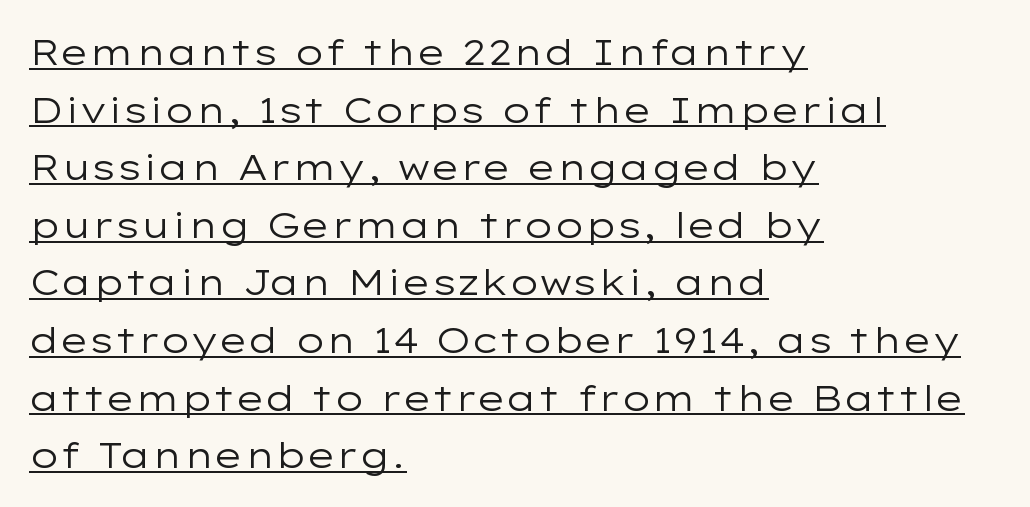
Spacing verdict: proportional, widths tailored to each character. Posture: upright roman. Baseline-to-baseline distance is the conventional proportion of letter height. You can tell from the bare stems that sans-serif type was used. A rule runs beneath these lines of type. These glyphs show unthickened strokes, regular width or finer.
